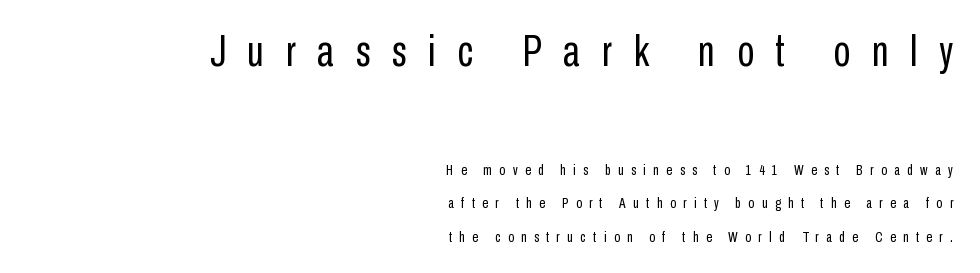
Q: Is the text bold? A: No.
Q: Is the text italic (slanted)? A: No, it is upright.
Q: Is the typeface a serif or a sans-serif typeface? A: Sans-serif.
Q: Is the text underlined? A: No.
Q: How is the paragraph aligned? A: Right-aligned.
Q: Is the spacing between letters normal or unusually wide? A: Unusually wide.
Q: Is the spacing between lines tight, normal or loose? A: Loose.
Q: Which block of text is set in a larger size, the first (top) or the second (bottom)? A: The first (top) one.
Q: Width (condensed, normal, or wide)? A: Condensed.
Q: Stroke contrast? A: Low.
Q: x-height? A: Medium.
Q: Monospaced? A: No.
